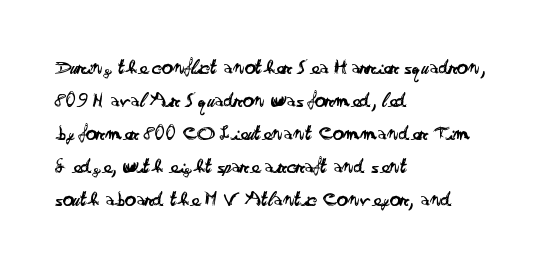
In terms of leading, this rendering sits right in the middle. Quick note: not italic, upright. Stems here are at most as thick as an everyday book face. Letter spacing: default.
